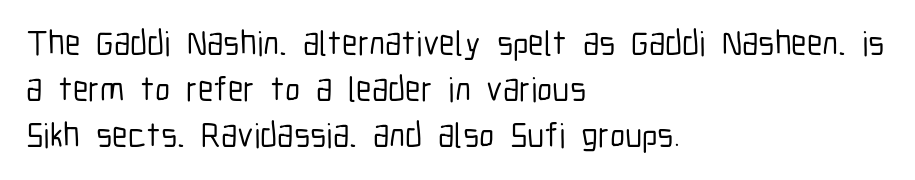
Think of a printed novel: that variable character pitch is what you see here. Typeset ragged right — the left edge is the straight one. Lines of text with bare space underneath. In terms of letterspacing, this is plain default setting. This sample keeps an unexceptional amount of space between lines.
